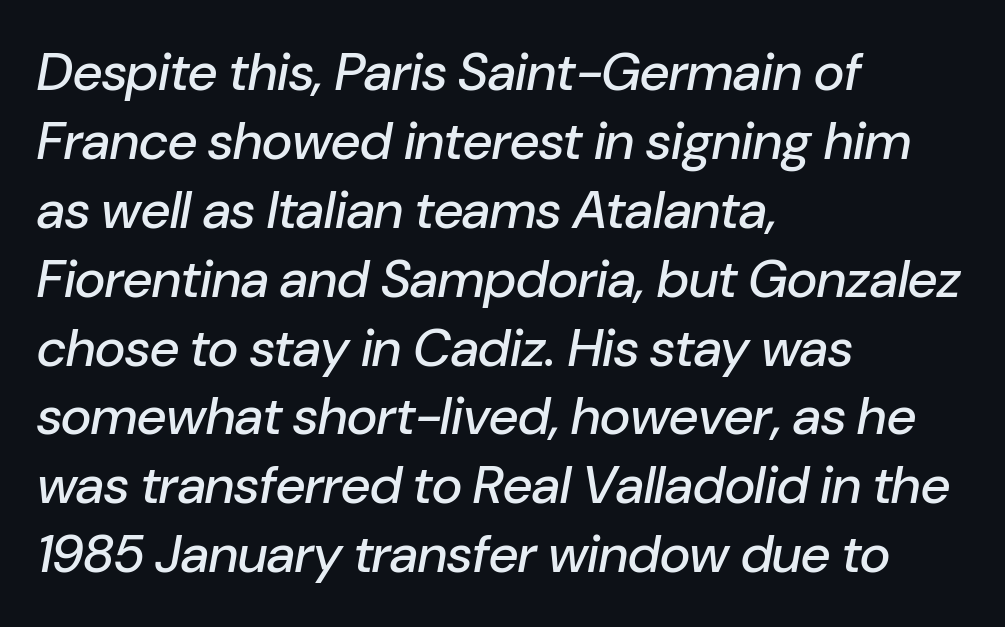
Q: Is the text italic (slanted)? A: Yes, it leans right by about 10 degrees.
Q: Is the text underlined? A: No.
Q: How is the paragraph aligned? A: Left-aligned.
Q: Is the spacing between letters normal or unusually wide? A: Normal.
Q: Is the spacing between lines tight, normal or loose? A: Normal.
Q: Width (condensed, normal, or wide)? A: Normal.
Q: Stroke contrast? A: Low.
Q: x-height? A: Medium.
Q: Monospaced? A: No.
